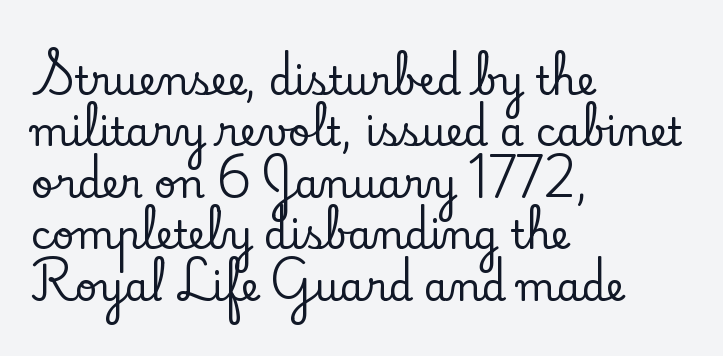
{"serif": "yes", "italic": "no", "width": "normal", "stroke_contrast": "low", "x_height": "small", "monospaced": "no", "underline": "no", "align": "left", "line_spacing": "normal", "line_spacing_ratio": 1.32, "letter_spacing": "normal", "letter_spacing_em": 0.0, "glyph_px": 39}
